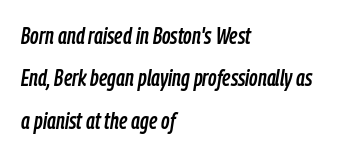
Students, note that the glyphs here touch the page at normal intervals. Caption: multi-line text, flush left, ragged right. Plain, unruled lines of type. Slant detected: the letters are inclined.
